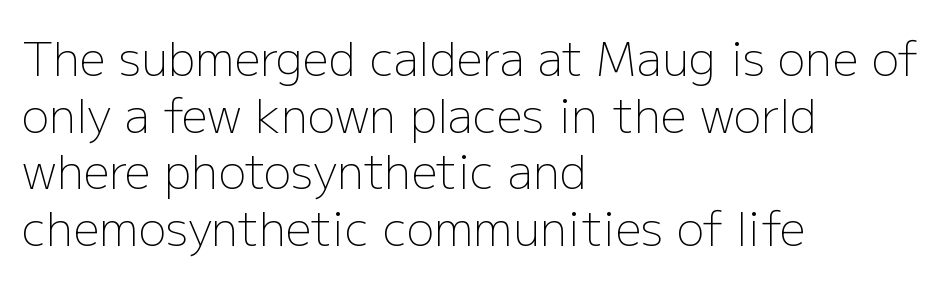
Q: Is the text bold? A: No.
Q: Is the text italic (slanted)? A: No, it is upright.
Q: Is the typeface a serif or a sans-serif typeface? A: Sans-serif.
Q: Is the text underlined? A: No.
Q: How is the paragraph aligned? A: Left-aligned.
Q: Is the spacing between letters normal or unusually wide? A: Normal.
Q: Width (condensed, normal, or wide)? A: Normal.
Q: Stroke contrast? A: Low.
Q: x-height? A: Medium.
Q: Monospaced? A: No.
